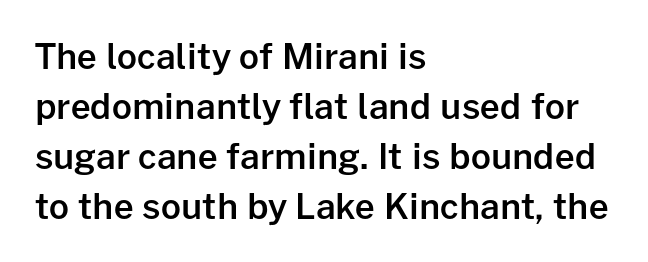
The image shows 35 px semibold sans-serif type, upright; set left-aligned, normal line spacing (1.43x), normal letter spacing, not underlined; low stroke contrast and a medium x-height.
